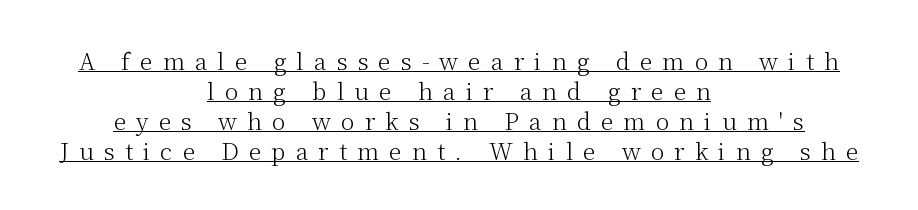
{"italic": "no", "bold": "no", "underline": "yes", "align": "center", "line_spacing": "normal", "line_spacing_ratio": 1.3, "letter_spacing": "wide", "letter_spacing_em": 0.44, "glyph_px": 23}
